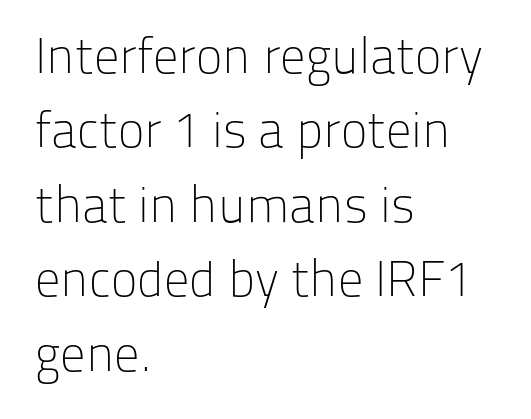
Vertical spacing — default. Quick note: underline off. Italic: no, the glyphs are upright roman. A light-to-regular cut is what we see here.
